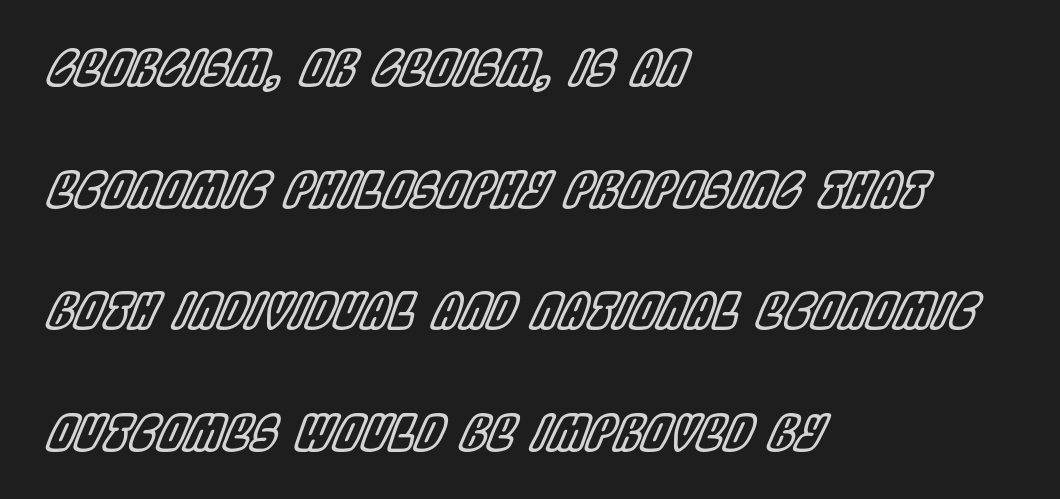
Q: Is the text italic (slanted)? A: Yes, it leans right by about 22 degrees.
Q: Is the text underlined? A: No.
Q: How is the paragraph aligned? A: Left-aligned.
Q: Is the spacing between letters normal or unusually wide? A: Normal.
Q: Is the spacing between lines tight, normal or loose? A: Loose.
Q: Width (condensed, normal, or wide)? A: Condensed.
Q: x-height? A: Large.
Q: Monospaced? A: No.
